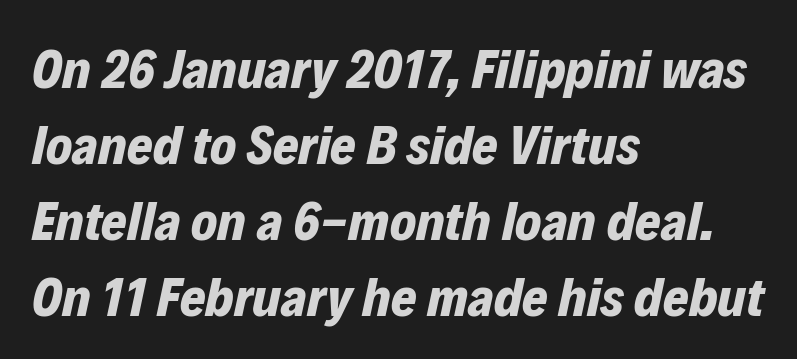
Q: Is the text bold? A: Yes.
Q: Is the text italic (slanted)? A: Yes, it leans right by about 12 degrees.
Q: Is the text underlined? A: No.
Q: How is the paragraph aligned? A: Left-aligned.
Q: Is the spacing between letters normal or unusually wide? A: Normal.
Q: Is the spacing between lines tight, normal or loose? A: Normal.
Q: Width (condensed, normal, or wide)? A: Normal.
Q: Stroke contrast? A: Low.
Q: x-height? A: Medium.
Q: Monospaced? A: No.
